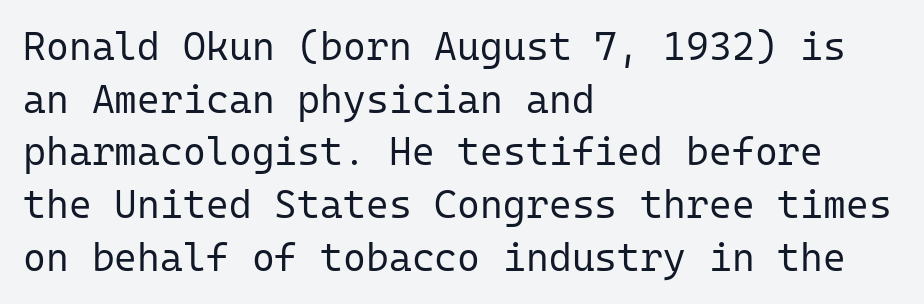
The image shows 39 px regular-weight sans-serif type, upright, monospaced; set left-aligned, normal line spacing (1.35x), normal letter spacing, not underlined; low stroke contrast and a medium x-height.
